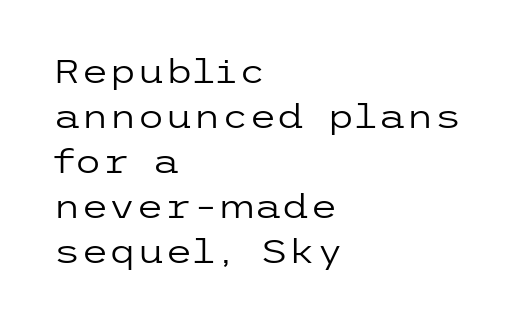
The image shows 32 px regular-weight, wide sans-serif type, upright; set left-aligned, normal line spacing (1.41x), normal letter spacing, not underlined; low stroke contrast and a medium x-height.
